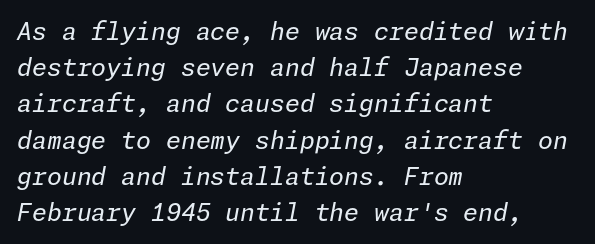
The image shows 24 px text type, italic (leaning right); set left-aligned, normal line spacing (1.51x), normal letter spacing, not underlined.
